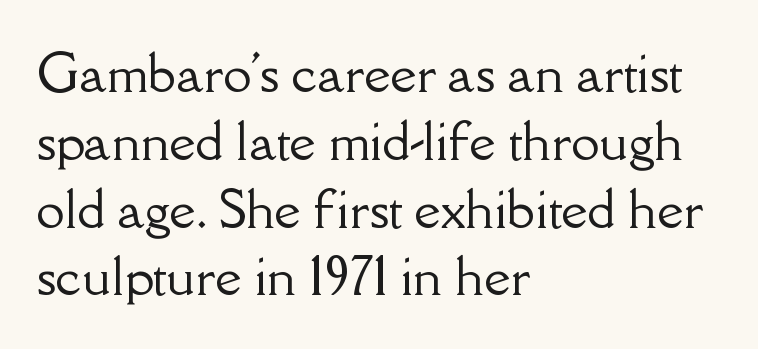
{"serif": "yes", "italic": "no", "width": "normal", "stroke_contrast": "low", "x_height": "small", "monospaced": "no", "underline": "no", "align": "left", "line_spacing": "normal", "line_spacing_ratio": 1.33, "letter_spacing": "normal", "letter_spacing_em": 0.0, "glyph_px": 51}
